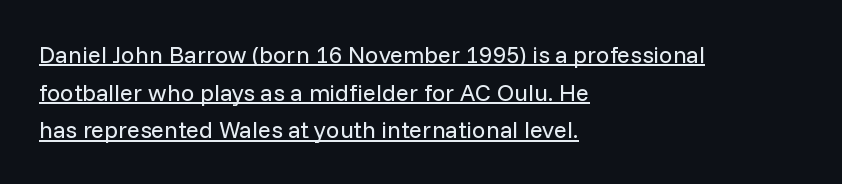
{"italic": "no", "bold": "no", "underline": "yes", "align": "left", "line_spacing": "normal", "line_spacing_ratio": 1.57, "letter_spacing": "normal", "letter_spacing_em": 0.0, "glyph_px": 24}
